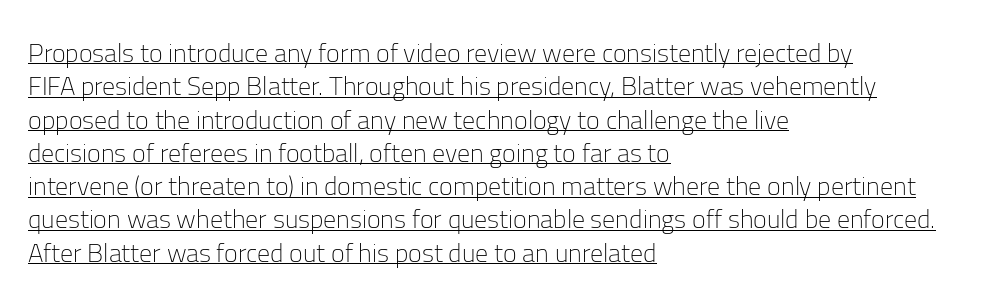
Characters follow at the spacing the type designer built in. Notice how a bar underscores the lettering throughout. The font's upright variant was chosen for this text. Line spacing here is normal. The passage shown is not bold in any degree.
